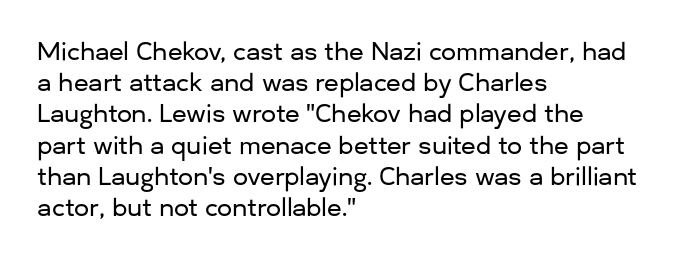
The image shows 24 px text type, upright; set left-aligned, normal line spacing (1.3x), normal letter spacing, not underlined.
